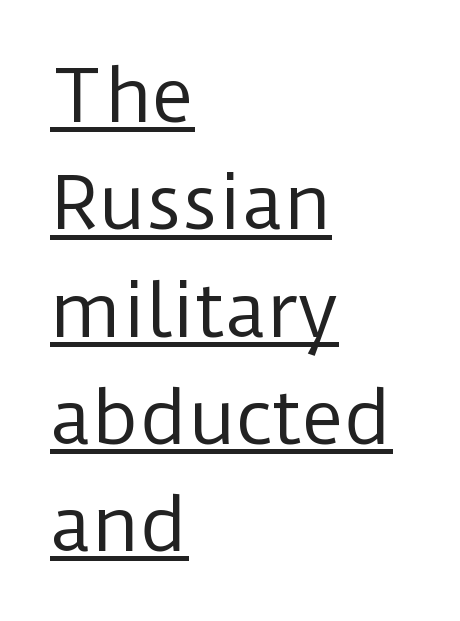
Q: Is the text bold? A: No.
Q: Is the text italic (slanted)? A: No, it is upright.
Q: Is the typeface a serif or a sans-serif typeface? A: Sans-serif.
Q: Is the text underlined? A: Yes.
Q: How is the paragraph aligned? A: Left-aligned.
Q: Is the spacing between letters normal or unusually wide? A: Normal.
Q: Is the spacing between lines tight, normal or loose? A: Normal.
Q: Width (condensed, normal, or wide)? A: Normal.
Q: Stroke contrast? A: Low.
Q: x-height? A: Medium.
Q: Monospaced? A: No.
